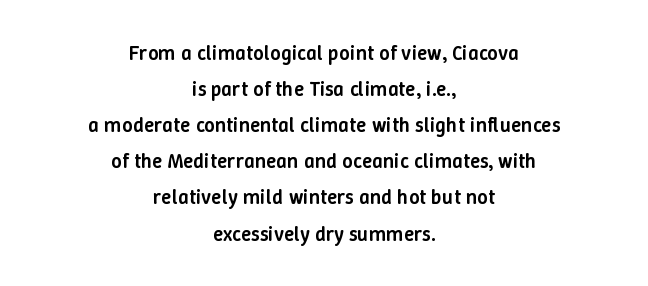
{"italic": "no", "bold": "semi", "underline": "no", "align": "center", "line_spacing_ratio": 1.72, "letter_spacing": "normal", "letter_spacing_em": 0.0, "glyph_px": 21}
